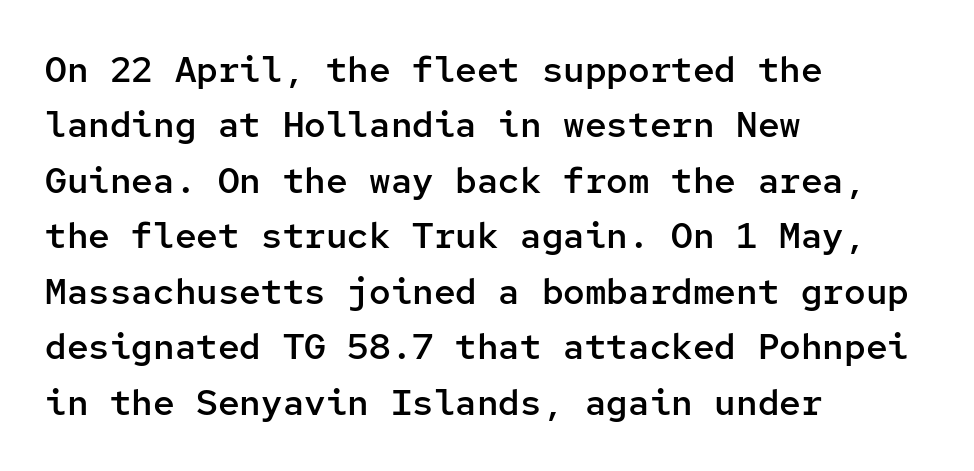
{"serif": "no", "italic": "no", "bold": "semi", "weight": "semibold", "width": "normal", "stroke_contrast": "low", "x_height": "medium", "monospaced": "yes", "underline": "no", "align": "left", "line_spacing": "normal", "line_spacing_ratio": 1.54, "letter_spacing": "normal", "letter_spacing_em": 0.0, "glyph_px": 36}
